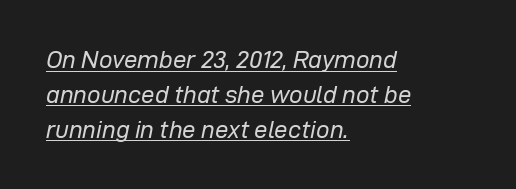
{"italic": "yes", "lean": "right", "slant_degrees": 12, "bold": "no", "underline": "yes", "align": "left", "line_spacing": "normal", "line_spacing_ratio": 1.45, "letter_spacing": "normal", "letter_spacing_em": 0.0, "glyph_px": 24}
